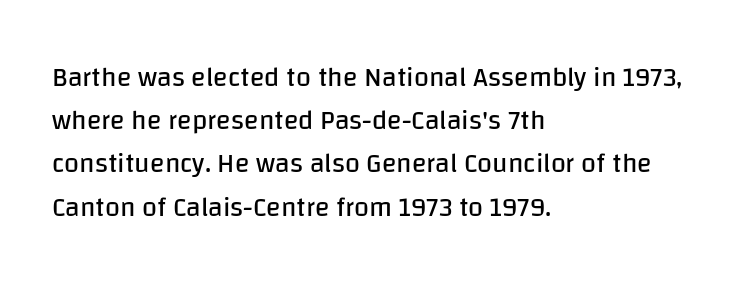
{"italic": "no", "bold": "no", "underline": "no", "align": "left", "line_spacing": "normal", "line_spacing_ratio": 1.6, "letter_spacing": "normal", "letter_spacing_em": 0.0, "glyph_px": 27}
